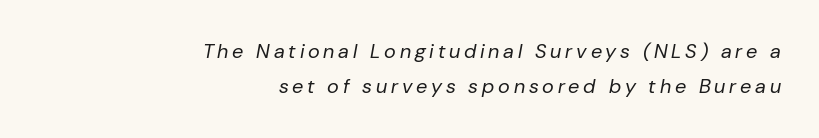
The image shows 20 px text type, italic (leaning right); set right-aligned, line spacing 1.74x, not underlined.
